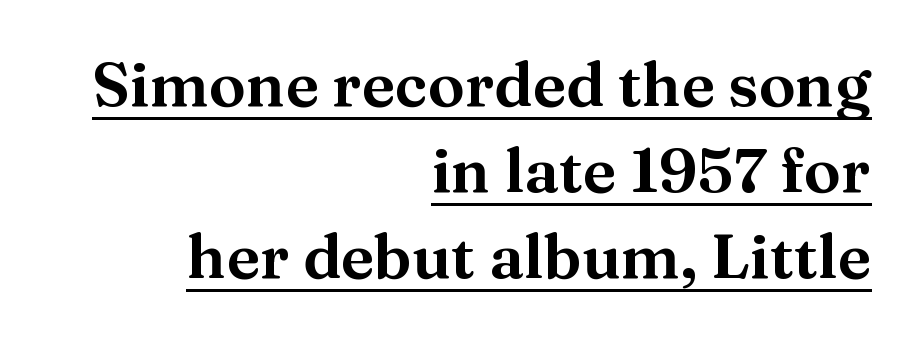
Q: Is the text italic (slanted)? A: No, it is upright.
Q: Is the typeface a serif or a sans-serif typeface? A: Serif.
Q: Is the text underlined? A: Yes.
Q: How is the paragraph aligned? A: Right-aligned.
Q: Is the spacing between letters normal or unusually wide? A: Normal.
Q: Is the spacing between lines tight, normal or loose? A: Normal.
Q: Width (condensed, normal, or wide)? A: Normal.
Q: Stroke contrast? A: Medium.
Q: x-height? A: Medium.
Q: Monospaced? A: No.
